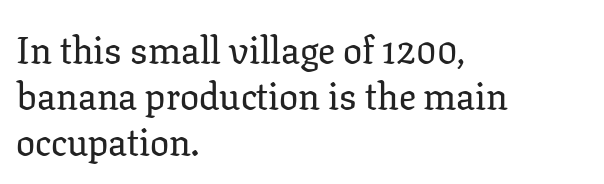
Characters follow at the spacing the type designer built in. The specimen reads as upright at a glance. The face used here is proportionally spaced, like ordinary book or web type. If you drew a ruler down the left edge, every line would touch it.
